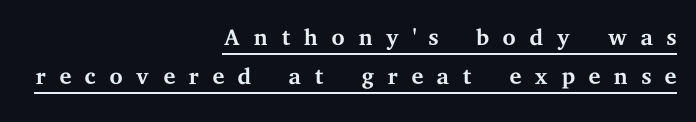
The image shows 34 px regular-weight, wide serif type, upright; set right-aligned, line spacing 1.16x, unusually wide letter spacing (+0.37 em), underlined; medium stroke contrast and a medium x-height.
